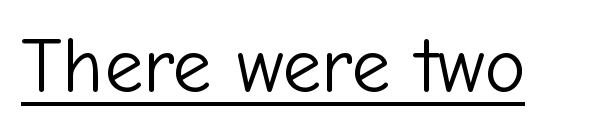
The image shows 78 px light sans-serif type, upright; set normal letter spacing, underlined; low stroke contrast and a medium x-height.
